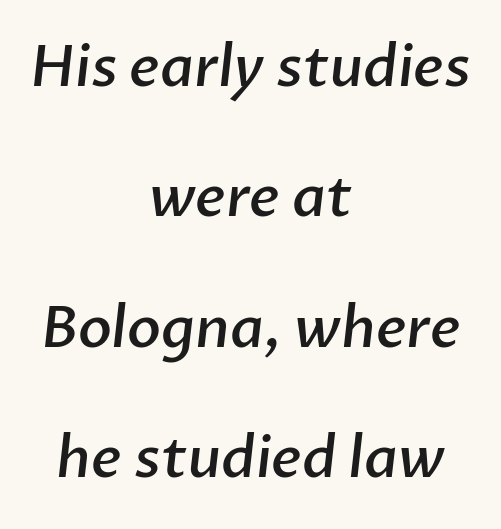
{"serif": "no", "bold": "semi", "weight": "semibold", "width": "normal", "stroke_contrast": "low", "x_height": "medium", "monospaced": "no", "underline": "no", "align": "center", "line_spacing": "loose", "line_spacing_ratio": 2.33, "letter_spacing": "normal", "letter_spacing_em": 0.0, "glyph_px": 56}
